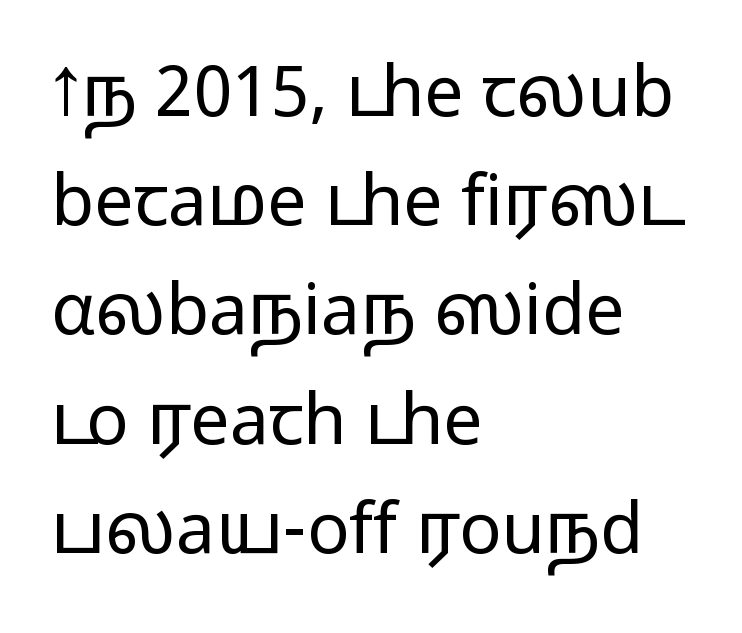
The image shows 70 px light, wide sans-serif type, upright; set left-aligned, normal line spacing (1.56x), normal letter spacing, not underlined; low stroke contrast and a medium x-height.
